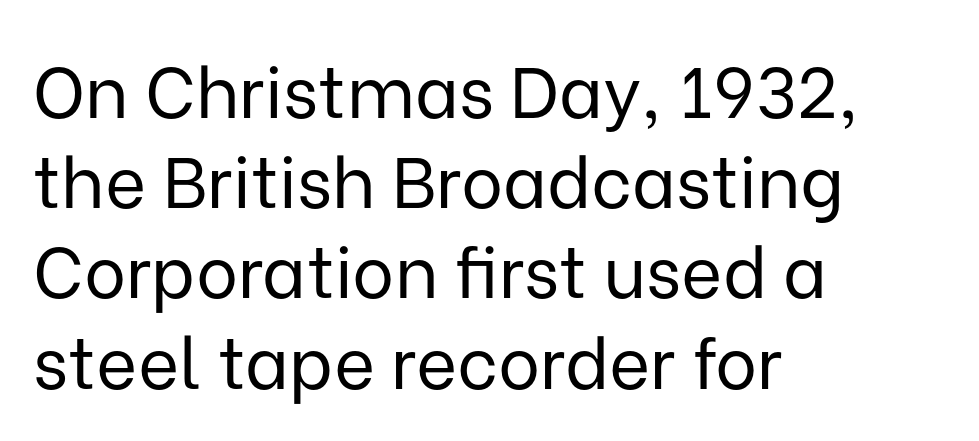
The image shows 71 px regular-weight sans-serif type, upright; set left-aligned, normal line spacing (1.27x), normal letter spacing, not underlined; low stroke contrast and a medium x-height.
